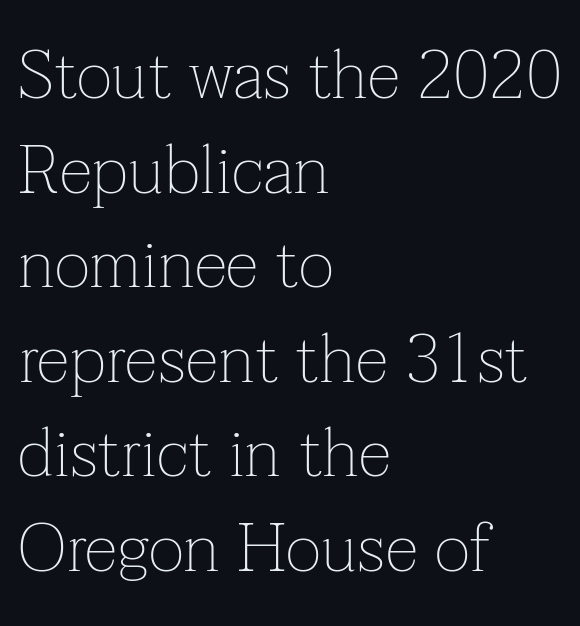
The passage is arranged the way most books set body copy — flush left. The font is comparable to plain body text, perhaps lighter. Is there much room between lines? A standard amount, neither cramped nor airy. No italicization has been applied; the sample stays upright. Letterform terminals end in serifs throughout the passage. The tracking reads as untouched default to a designer's eye.
